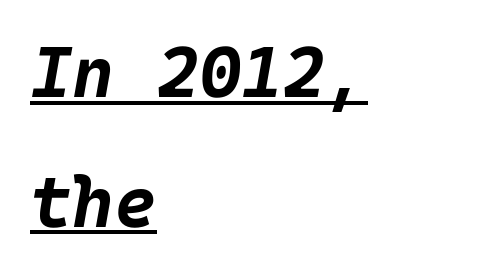
The typesetter has applied underlining to the passage shown. Characters follow at the spacing the type designer built in. The rendering anchors every line to the left-hand side. The typography opts for an oblique posture over an upright one. Plenty of ink on the page — the face is bold.
